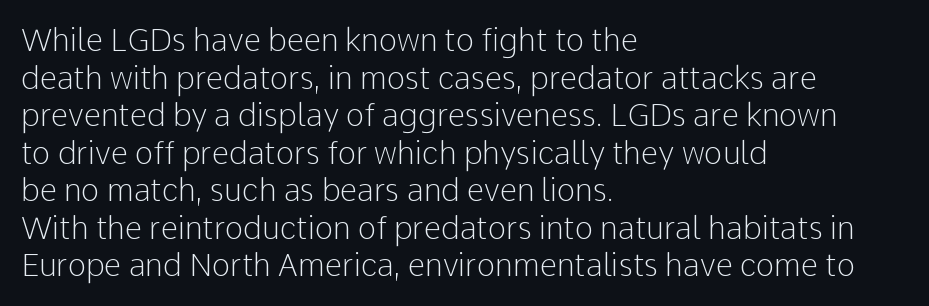
Q: Is the text bold? A: No.
Q: Is the text italic (slanted)? A: No, it is upright.
Q: Is the typeface a serif or a sans-serif typeface? A: Sans-serif.
Q: Is the text underlined? A: No.
Q: How is the paragraph aligned? A: Left-aligned.
Q: Is the spacing between letters normal or unusually wide? A: Normal.
Q: Width (condensed, normal, or wide)? A: Normal.
Q: Stroke contrast? A: Low.
Q: x-height? A: Medium.
Q: Monospaced? A: No.
